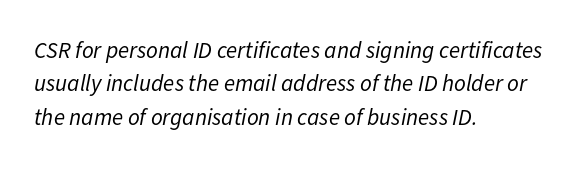
Q: Is the text bold? A: No.
Q: Is the text italic (slanted)? A: Yes, it leans right by about 11 degrees.
Q: Is the text underlined? A: No.
Q: How is the paragraph aligned? A: Left-aligned.
Q: Is the spacing between letters normal or unusually wide? A: Normal.
Q: Is the spacing between lines tight, normal or loose? A: Normal.
